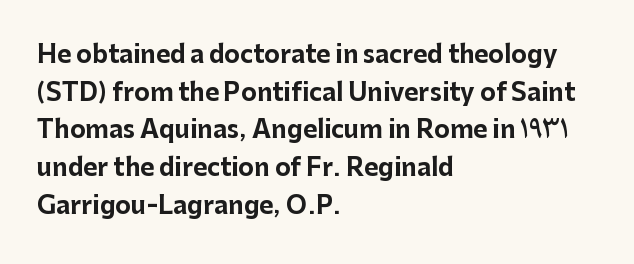
Heavy, bold letterforms. Quick note: underline off. The space between consecutive lines is moderate. This is roman type, the default non-slanted kind. The compositor pushed each line to the left boundary.
